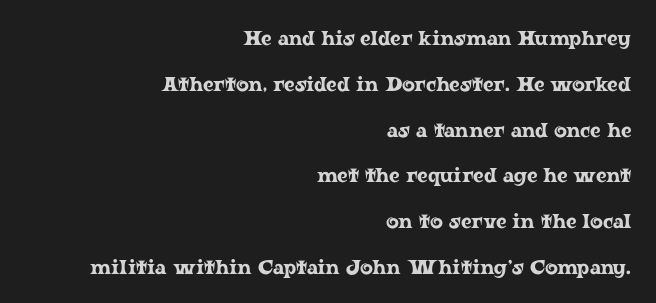
{"italic": "no", "underline": "no", "align": "right", "line_spacing": "loose", "line_spacing_ratio": 2.29, "letter_spacing": "normal", "letter_spacing_em": 0.0, "glyph_px": 20}
